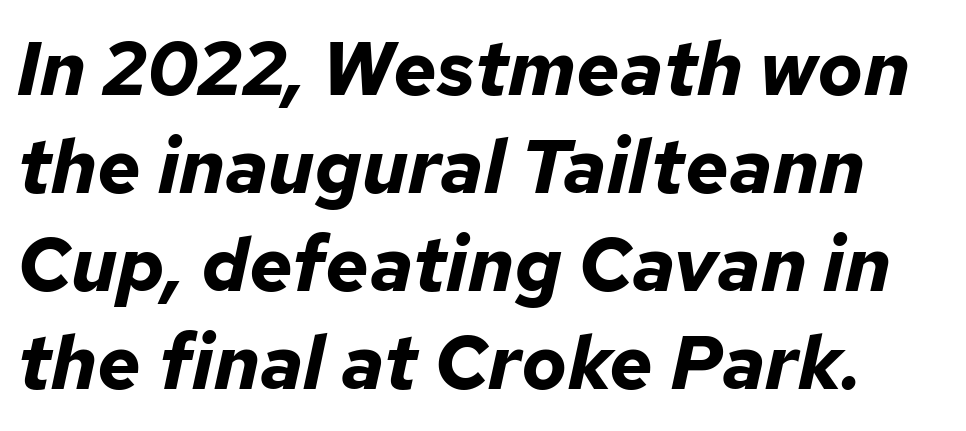
The image shows 76 px bold type, italic (leaning right); set normal line spacing (1.29x), normal letter spacing, not underlined; low stroke contrast and a medium x-height.
